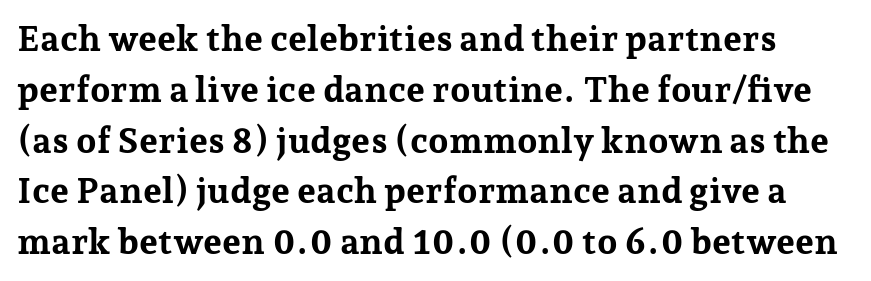
Q: Is the text bold? A: Yes.
Q: Is the text italic (slanted)? A: No, it is upright.
Q: Is the typeface a serif or a sans-serif typeface? A: Serif.
Q: Is the text underlined? A: No.
Q: Is the spacing between letters normal or unusually wide? A: Normal.
Q: Is the spacing between lines tight, normal or loose? A: Normal.
Q: Width (condensed, normal, or wide)? A: Normal.
Q: Stroke contrast? A: Low.
Q: x-height? A: Medium.
Q: Monospaced? A: No.
